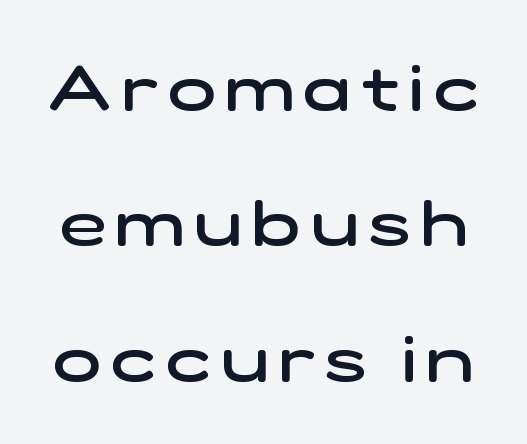
The image shows 63 px semibold, wide sans-serif type; set loose line spacing (2.15x), not underlined; low stroke contrast and a medium x-height.
